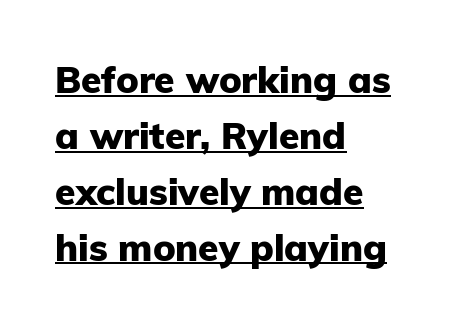
Q: Is the text bold? A: Yes.
Q: Is the text italic (slanted)? A: No, it is upright.
Q: Is the typeface a serif or a sans-serif typeface? A: Sans-serif.
Q: Is the text underlined? A: Yes.
Q: How is the paragraph aligned? A: Left-aligned.
Q: Is the spacing between letters normal or unusually wide? A: Normal.
Q: Is the spacing between lines tight, normal or loose? A: Normal.
Q: Width (condensed, normal, or wide)? A: Normal.
Q: Stroke contrast? A: Low.
Q: x-height? A: Medium.
Q: Monospaced? A: No.
